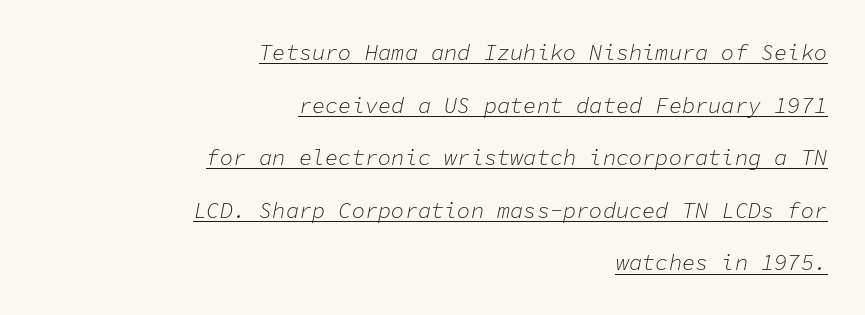
There is no visible air inserted between adjacent glyphs. A typesetter would mark this as italic. Layout note: lines flush right. Weight: regular or lighter. The rendered words wear a rule along their underside.
